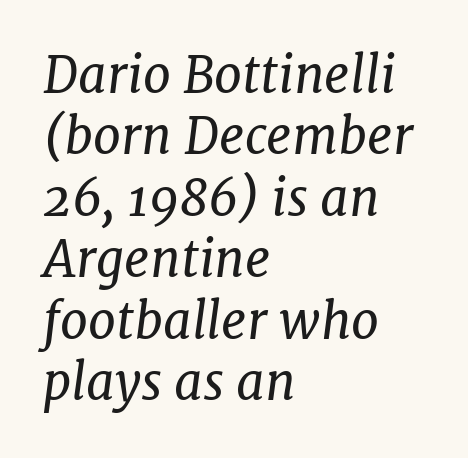
Characters are canted at an angle relative to the baseline's perpendicular. Layout note: lines flush left. A bare baseline throughout the passage. Tracking here is standard; glyphs follow each other at the usual distance. This sample has the flowing, uneven cadence of proportional lettering.
